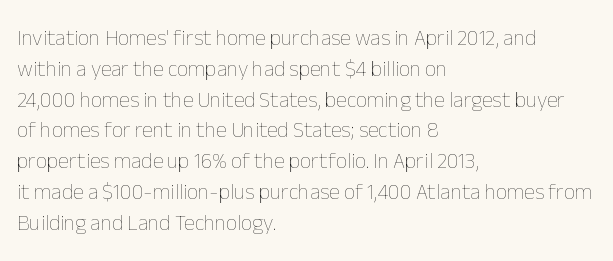
{"italic": "no", "bold": "no", "underline": "no", "align": "left", "line_spacing": "normal", "line_spacing_ratio": 1.4, "letter_spacing": "normal", "letter_spacing_em": 0.0, "glyph_px": 22}
